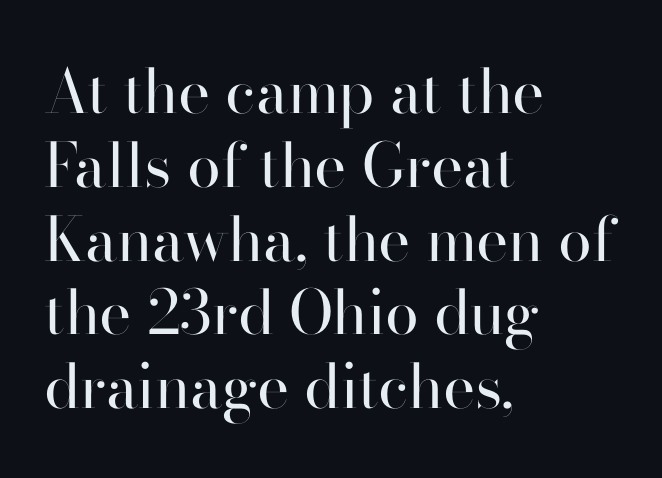
{"serif": "no", "italic": "no", "bold": "no", "weight": "regular", "width": "normal", "stroke_contrast": "high", "x_height": "small", "monospaced": "no", "underline": "no", "align": "left", "line_spacing_ratio": 1.21, "letter_spacing": "normal", "letter_spacing_em": 0.0, "glyph_px": 61}
